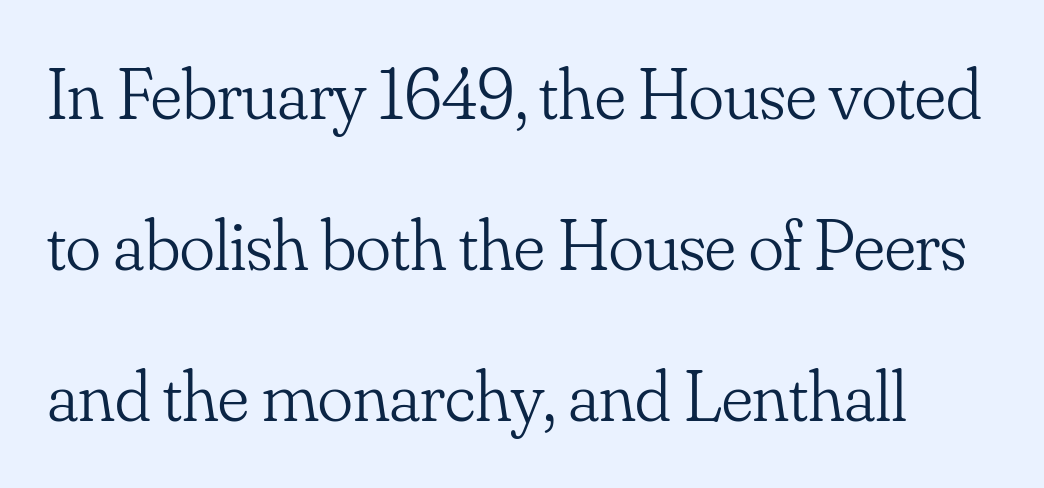
Q: Is the text bold? A: No.
Q: Is the text italic (slanted)? A: No, it is upright.
Q: Is the typeface a serif or a sans-serif typeface? A: Serif.
Q: Is the text underlined? A: No.
Q: Is the spacing between letters normal or unusually wide? A: Normal.
Q: Is the spacing between lines tight, normal or loose? A: Loose.
Q: Width (condensed, normal, or wide)? A: Normal.
Q: Stroke contrast? A: Low.
Q: x-height? A: Small.
Q: Monospaced? A: No.
